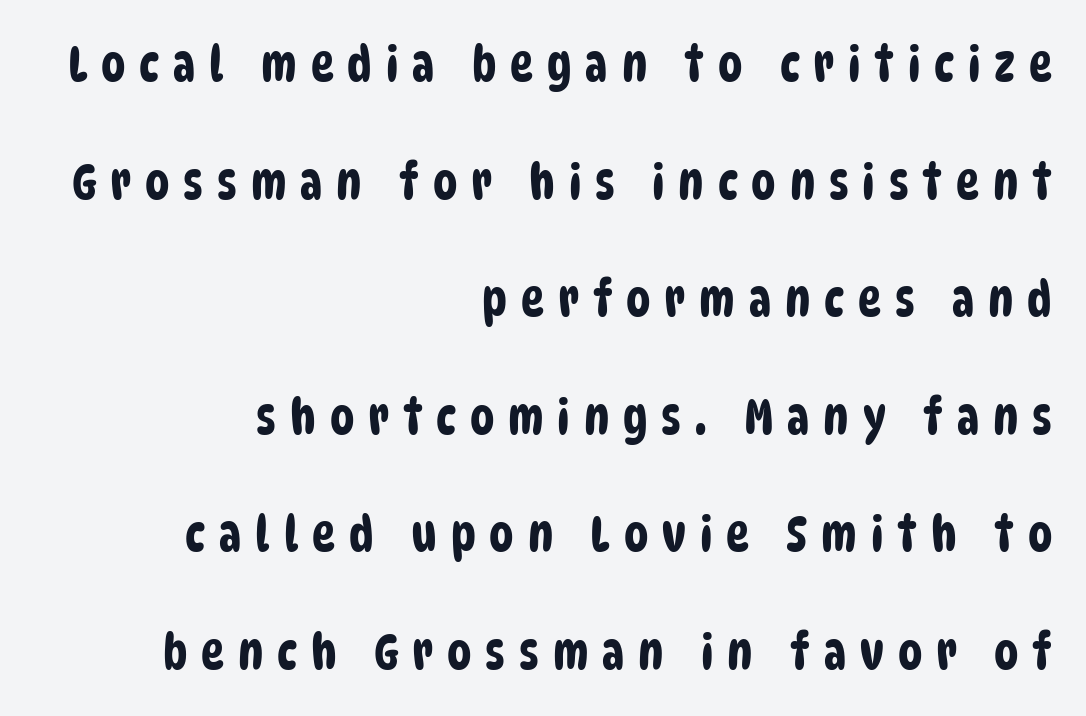
The gap between lines stays unmarked. Line spacing here is loose. Alignment: flush right. Does extra space separate the letters? Yes, quite a lot of it.
